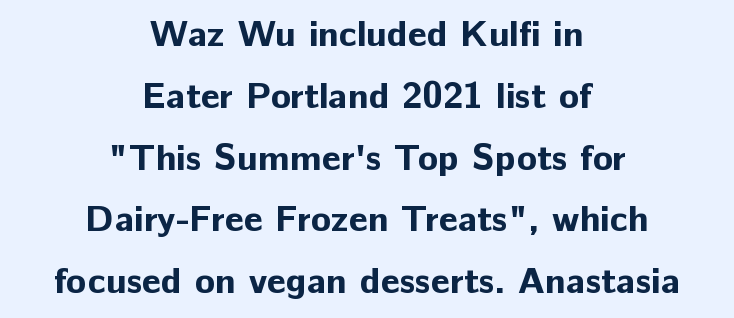
{"serif": "no", "italic": "no", "bold": "yes", "weight": "bold", "width": "normal", "stroke_contrast": "low", "x_height": "medium", "monospaced": "no", "underline": "no", "align": "center", "line_spacing": "normal", "line_spacing_ratio": 1.67, "letter_spacing": "normal", "letter_spacing_em": 0.0, "glyph_px": 37}
